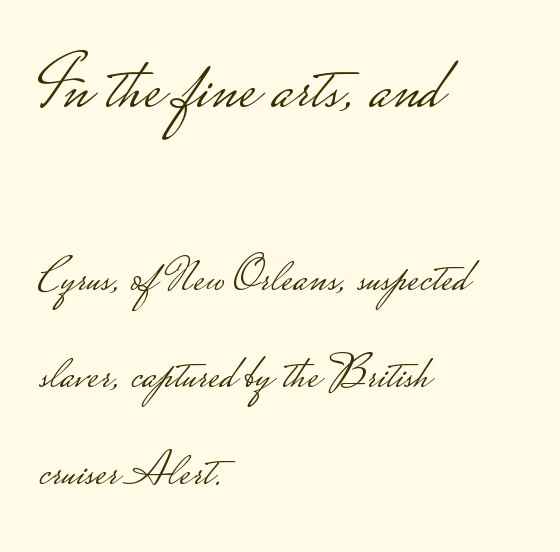
The image shows 74 px light, wide sans-serif type; set left-aligned, loose line spacing (1.98x), normal letter spacing, not underlined; the first (top) block is 1.51x larger; low stroke contrast.
